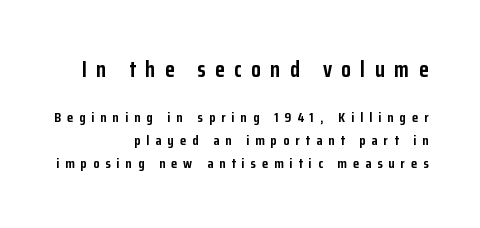
Q: Is the text bold? A: Yes.
Q: Is the text italic (slanted)? A: No, it is upright.
Q: Is the text underlined? A: No.
Q: How is the paragraph aligned? A: Right-aligned.
Q: Is the spacing between letters normal or unusually wide? A: Unusually wide.
Q: Is the spacing between lines tight, normal or loose? A: Normal.
Q: Which block of text is set in a larger size, the first (top) or the second (bottom)? A: The first (top) one.
